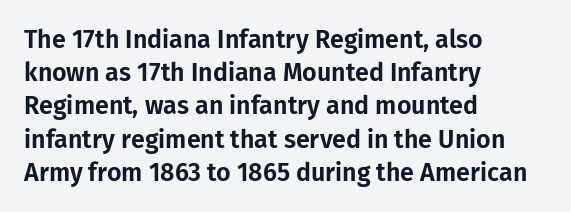
{"italic": "no", "underline": "no", "align": "left", "line_spacing": "normal", "line_spacing_ratio": 1.33, "letter_spacing": "normal", "letter_spacing_em": 0.0, "glyph_px": 25}
